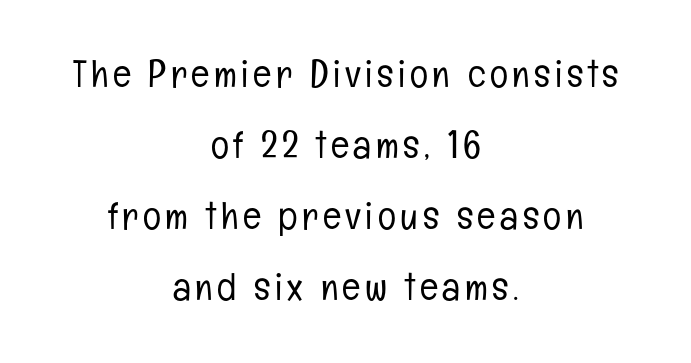
Q: Is the text bold? A: No.
Q: Is the text italic (slanted)? A: No, it is upright.
Q: Is the typeface a serif or a sans-serif typeface? A: Sans-serif.
Q: Is the text underlined? A: No.
Q: How is the paragraph aligned? A: Centered.
Q: Width (condensed, normal, or wide)? A: Condensed.
Q: Stroke contrast? A: Low.
Q: x-height? A: Medium.
Q: Monospaced? A: No.
